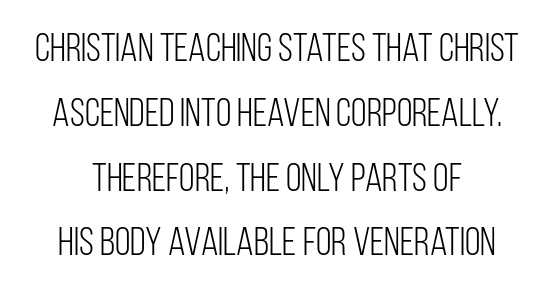
{"serif": "no", "italic": "no", "bold": "no", "weight": "light", "width": "condensed", "stroke_contrast": "low", "x_height": "large", "monospaced": "no", "underline": "no", "align": "center", "line_spacing": "normal", "line_spacing_ratio": 1.62, "letter_spacing": "normal", "letter_spacing_em": 0.0, "glyph_px": 40}
